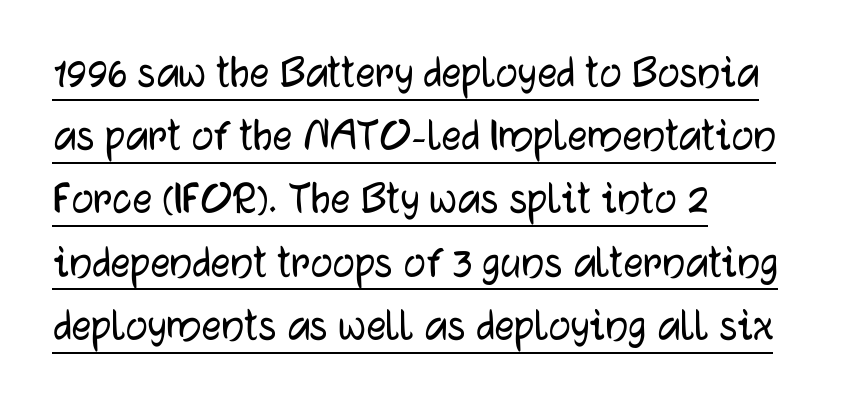
{"serif": "no", "italic": "no", "width": "normal", "stroke_contrast": "low", "x_height": "medium", "monospaced": "no", "underline": "yes", "align": "left", "line_spacing": "normal", "line_spacing_ratio": 1.29, "letter_spacing": "normal", "letter_spacing_em": 0.0, "glyph_px": 49}
